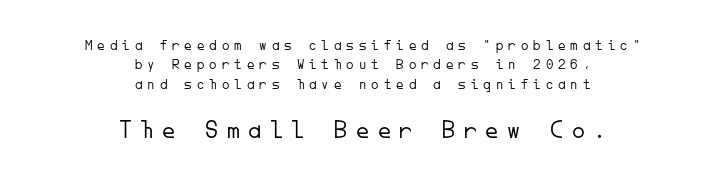
Q: Is the text bold? A: No.
Q: Is the text italic (slanted)? A: No, it is upright.
Q: Is the text underlined? A: No.
Q: How is the paragraph aligned? A: Centered.
Q: Is the spacing between letters normal or unusually wide? A: Unusually wide.
Q: Is the spacing between lines tight, normal or loose? A: Normal.
Q: Which block of text is set in a larger size, the first (top) or the second (bottom)? A: The second (bottom) one.
